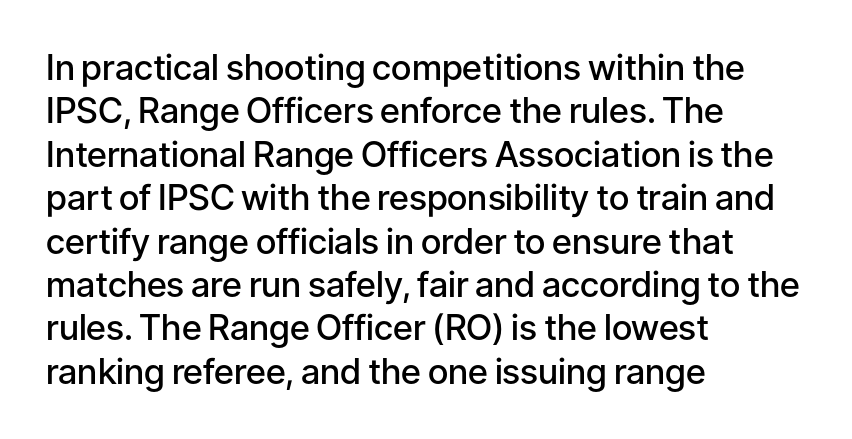
{"serif": "no", "italic": "no", "bold": "semi", "weight": "semibold", "width": "normal", "stroke_contrast": "low", "x_height": "medium", "monospaced": "no", "underline": "no", "align": "left", "line_spacing_ratio": 1.24, "letter_spacing": "normal", "letter_spacing_em": 0.0, "glyph_px": 35}
